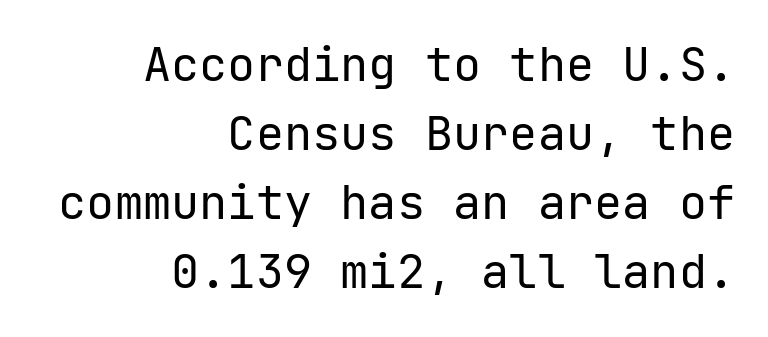
Bare-footed words on every line. The passage shown stacks its lines at a standard gap. No italicization has been applied; the sample stays upright. Nothing sits at the stroke ends, so this counts as sans-serif.
